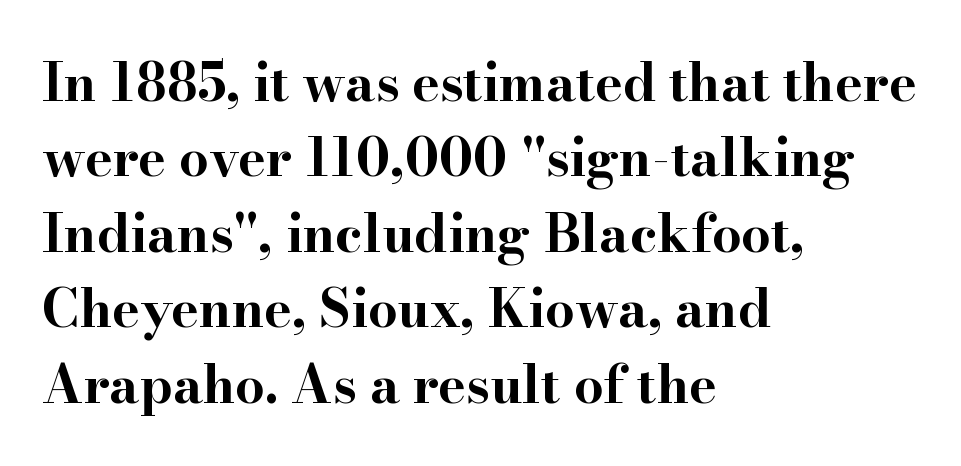
Q: Is the text bold? A: Yes.
Q: Is the text italic (slanted)? A: No, it is upright.
Q: Is the typeface a serif or a sans-serif typeface? A: Serif.
Q: Is the text underlined? A: No.
Q: How is the paragraph aligned? A: Left-aligned.
Q: Is the spacing between letters normal or unusually wide? A: Normal.
Q: Is the spacing between lines tight, normal or loose? A: Normal.
Q: Width (condensed, normal, or wide)? A: Wide.
Q: Stroke contrast? A: High.
Q: x-height? A: Small.
Q: Monospaced? A: No.
